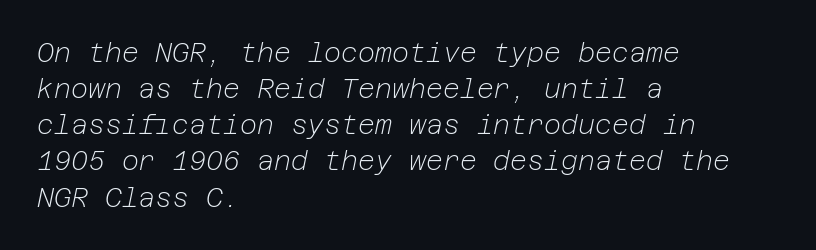
The image shows 26 px text type, italic (leaning right); set left-aligned, normal line spacing (1.39x), normal letter spacing, not underlined.
